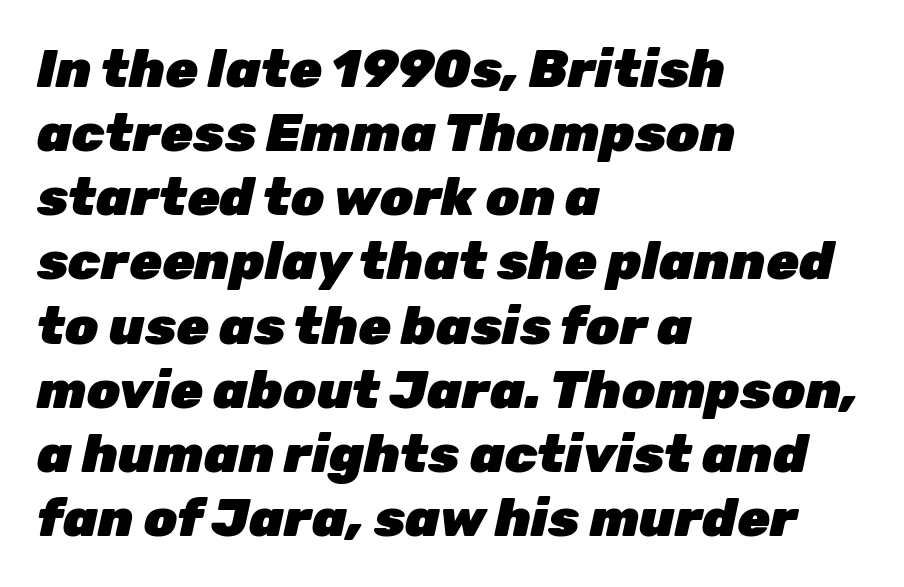
The image shows 53 px heavy type, italic (leaning right); set left-aligned, line spacing 1.21x, normal letter spacing, not underlined; low stroke contrast and a medium x-height.
